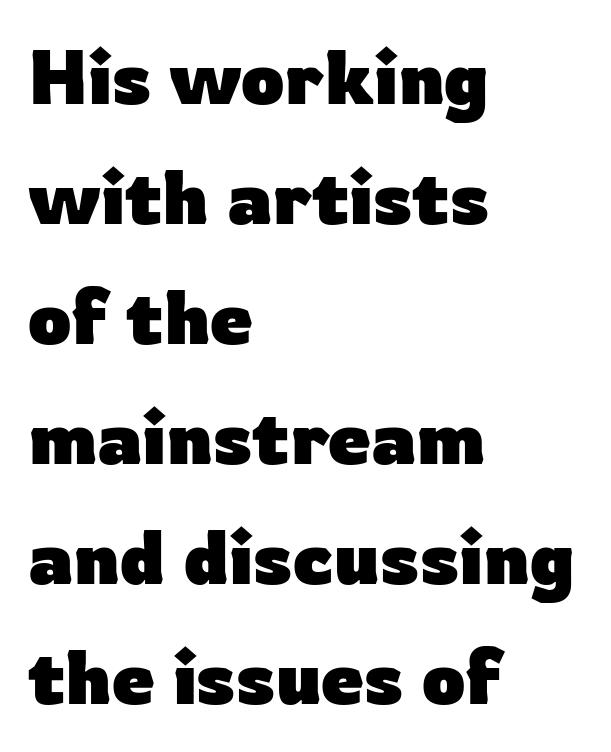
You could not count columns in this text — the font is proportionally spaced. Short and long lines alike share a common starting point at left. Honestly, the row spacing looks completely unremarkable. A typesetter would mark this as roman, not italic. The face used here is a sans, in the tradition of grotesques and geometrics. The string is rendered with underlining switched off.
